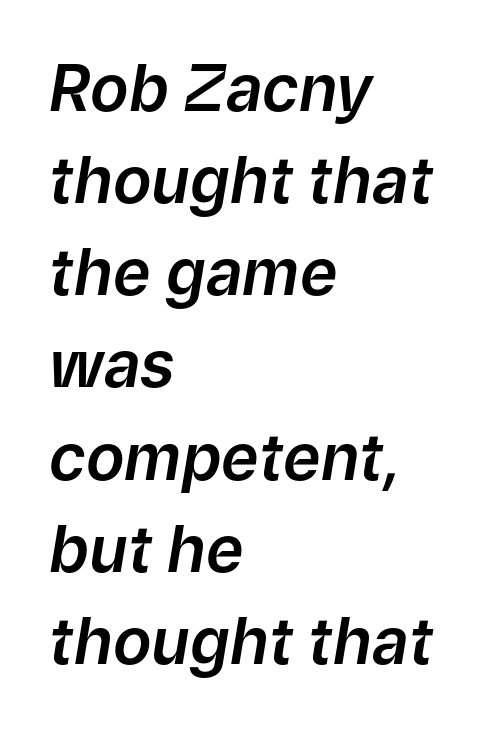
The image shows 64 px text type, italic (leaning right); set left-aligned, normal line spacing (1.44x), normal letter spacing, not underlined; low stroke contrast and a medium x-height.
